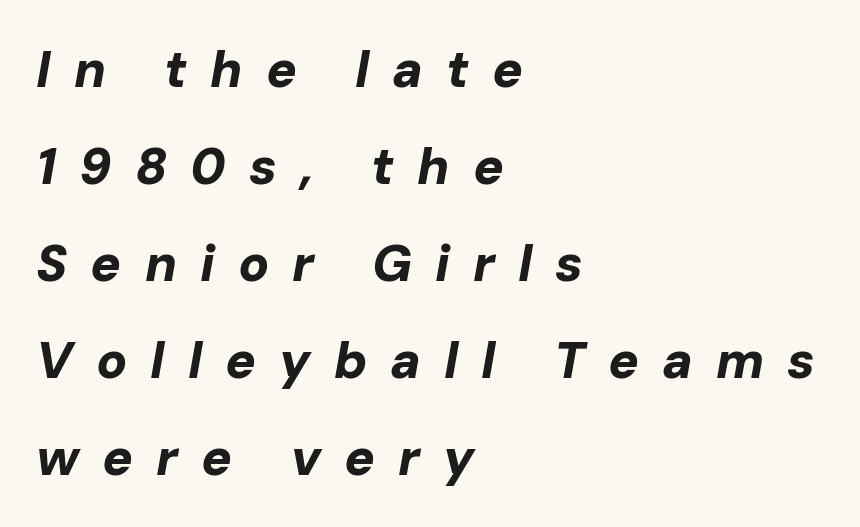
Varying glyph widths throughout — classic text-font behaviour. Set as a true bold cut, around the 700 mark. A student would call this left alignment; a typographer would say flush left, rag right. Every character sits at an angle, as italics do. Compared with typical paragraphs, the rows here are farther apart. The letters are spread apart with noticeably loose tracking.
